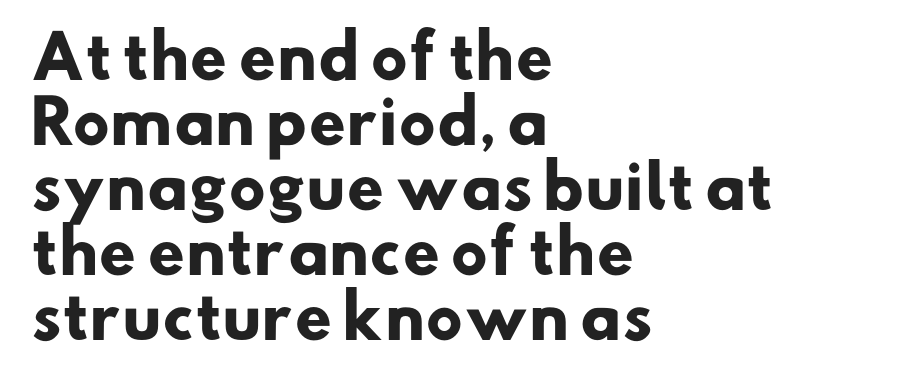
The image shows 59 px heavy sans-serif type; set left-aligned, tight line spacing (1.1x), normal letter spacing, not underlined; low stroke contrast and a small x-height.
